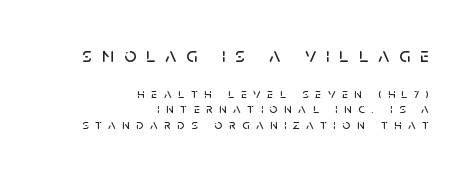
Q: Is the text italic (slanted)? A: No, it is upright.
Q: Is the text underlined? A: No.
Q: How is the paragraph aligned? A: Right-aligned.
Q: Is the spacing between letters normal or unusually wide? A: Unusually wide.
Q: Is the spacing between lines tight, normal or loose? A: Tight.
Q: Which block of text is set in a larger size, the first (top) or the second (bottom)? A: The first (top) one.
